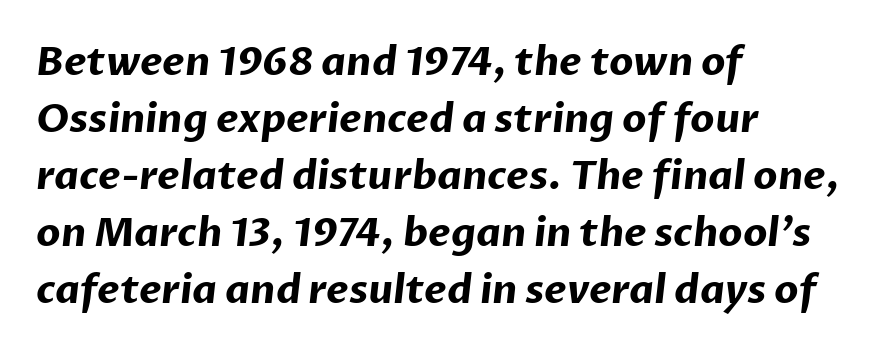
The image shows 39 px bold sans-serif type; set left-aligned, normal line spacing (1.46x), normal letter spacing, not underlined; low stroke contrast and a medium x-height.
